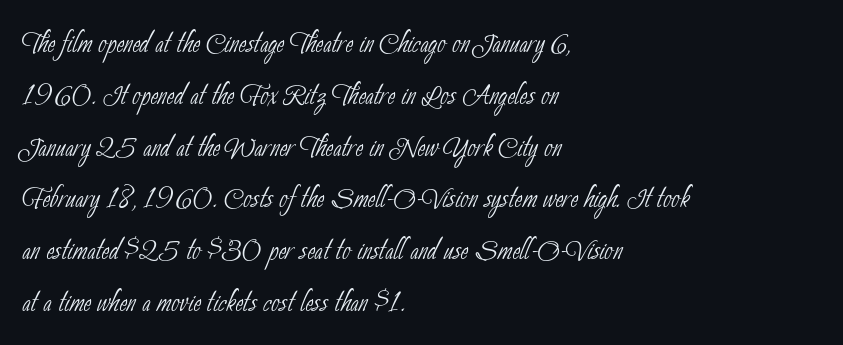
{"serif": "no", "bold": "no", "weight": "thin", "width": "condensed", "stroke_contrast": "low", "x_height": "small", "monospaced": "no", "underline": "no", "align": "left", "line_spacing": "normal", "line_spacing_ratio": 1.4, "letter_spacing": "normal", "letter_spacing_em": 0.0, "glyph_px": 37}
